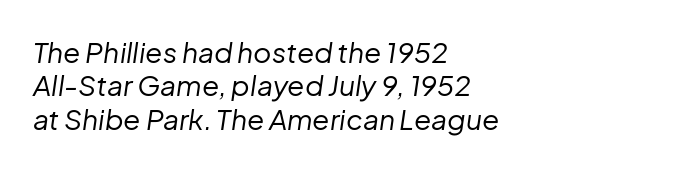
The image shows 28 px regular-weight type, italic (leaning right); set left-aligned, line spacing 1.19x, normal letter spacing, not underlined; low stroke contrast and a medium x-height.
